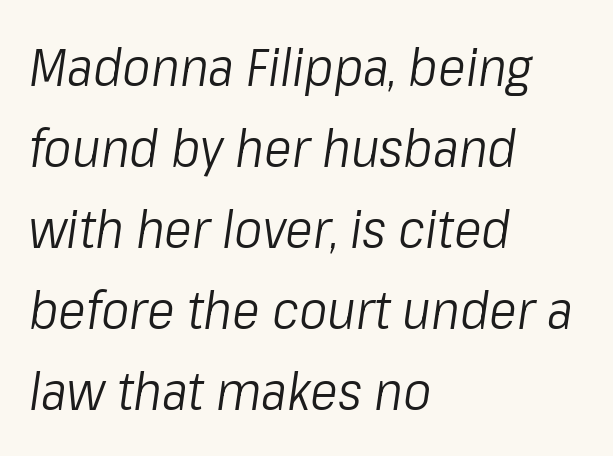
{"italic": "yes", "lean": "right", "slant_degrees": 8, "bold": "no", "weight": "light", "width": "condensed", "stroke_contrast": "low", "x_height": "medium", "monospaced": "no", "underline": "no", "align": "left", "line_spacing": "normal", "line_spacing_ratio": 1.53, "letter_spacing": "normal", "letter_spacing_em": 0.0, "glyph_px": 53}
